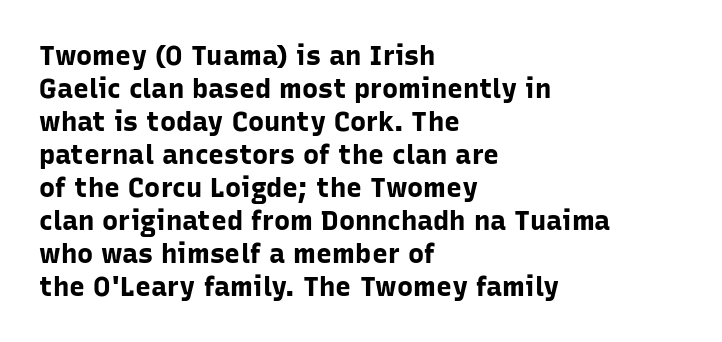
Words float on clear page, feet unadorned. Does the lettering tilt? It doesn't — this is upright. Visually the block forms a straight wall on the left and a jagged coastline on the right. These words are printed bold, with thick strokes throughout. Characters follow at the spacing the type designer built in.
